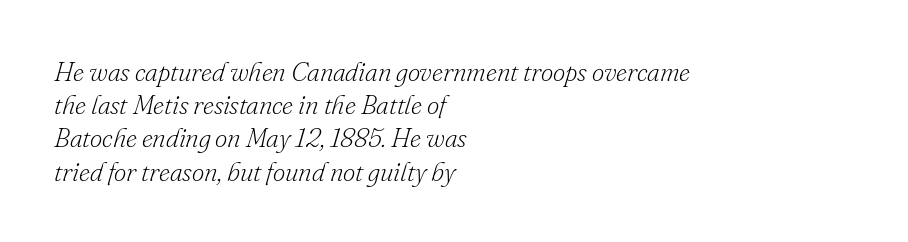
Just letters on the line, the space beneath them empty. Weight: in the light-to-regular range. Honestly, the letter spacing is just normal — you wouldn't notice it. Does the copy run flush right? No — it runs flush left.
